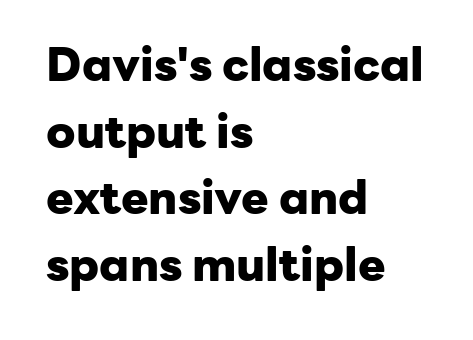
{"serif": "no", "italic": "no", "bold": "yes", "weight": "heavy", "width": "normal", "stroke_contrast": "low", "x_height": "medium", "monospaced": "no", "underline": "no", "align": "left", "line_spacing": "normal", "line_spacing_ratio": 1.45, "letter_spacing": "normal", "letter_spacing_em": 0.0, "glyph_px": 46}
